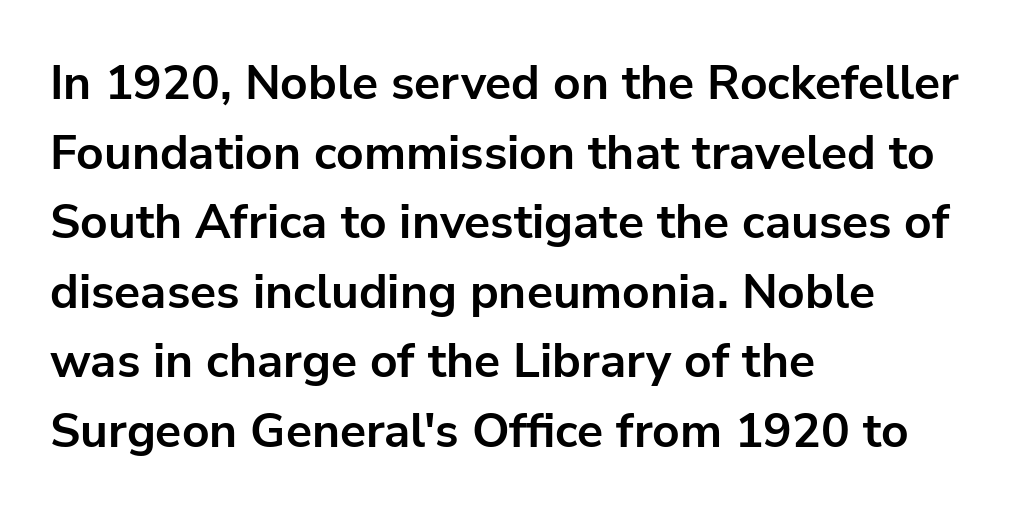
The image shows 48 px bold sans-serif type, upright; set left-aligned, normal line spacing (1.45x), normal letter spacing, not underlined; low stroke contrast and a medium x-height.
